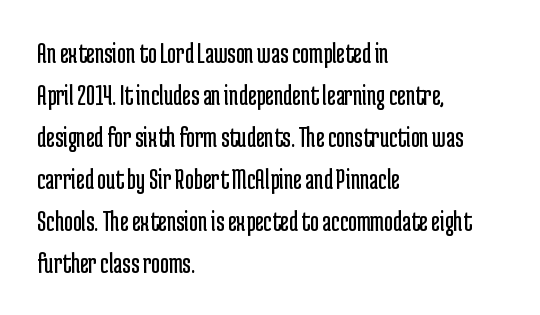
Q: Is the text bold? A: No.
Q: Is the text italic (slanted)? A: No, it is upright.
Q: Is the typeface a serif or a sans-serif typeface? A: Sans-serif.
Q: Is the text underlined? A: No.
Q: How is the paragraph aligned? A: Left-aligned.
Q: Is the spacing between letters normal or unusually wide? A: Normal.
Q: Is the spacing between lines tight, normal or loose? A: Normal.
Q: Width (condensed, normal, or wide)? A: Condensed.
Q: Stroke contrast? A: Low.
Q: x-height? A: Medium.
Q: Monospaced? A: No.
